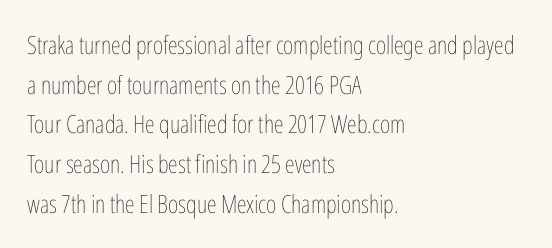
The image shows 25 px text type, upright; set left-aligned, normal line spacing (1.59x), normal letter spacing, not underlined.
